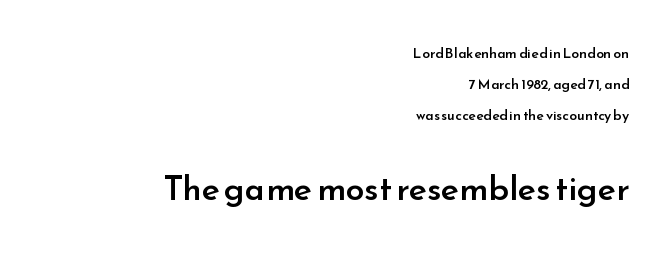
Each line ends at the same right margin while the left side varies. Reading top to bottom, the characters get bigger at the block break. Interline gaps are noticeably wide in this sample. Notice how the stems are strictly vertical — no italics here. A fair bit of extra ink — the face is semibold, not bold.
